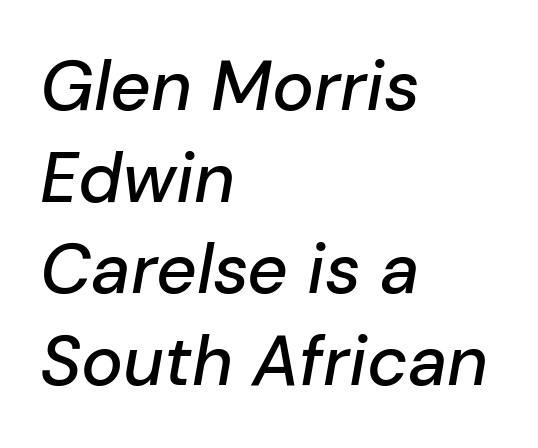
The image shows 70 px text type, italic (leaning right); set left-aligned, normal line spacing (1.31x), normal letter spacing, not underlined; low stroke contrast and a medium x-height.
